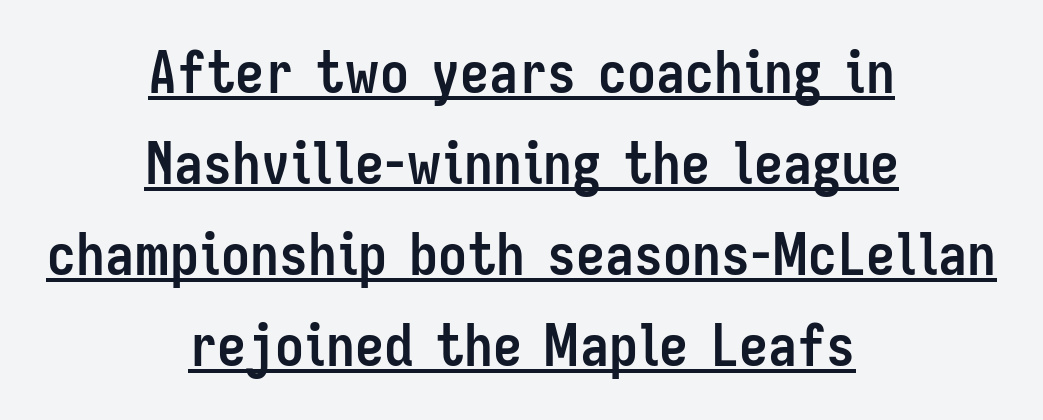
{"serif": "no", "italic": "no", "bold": "yes", "weight": "semibold", "width": "condensed", "stroke_contrast": "low", "x_height": "medium", "monospaced": "no", "underline": "yes", "align": "center", "line_spacing": "normal", "line_spacing_ratio": 1.57, "letter_spacing": "normal", "letter_spacing_em": 0.0, "glyph_px": 58}
